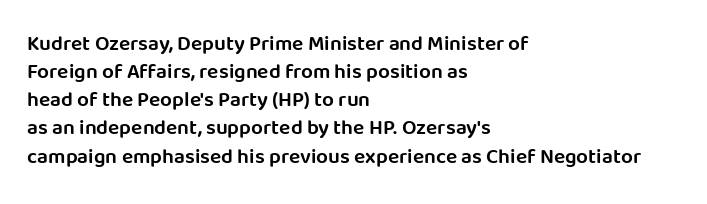
{"italic": "no", "bold": "semi", "underline": "no", "align": "left", "line_spacing": "normal", "line_spacing_ratio": 1.34, "letter_spacing": "normal", "letter_spacing_em": 0.0, "glyph_px": 21}
